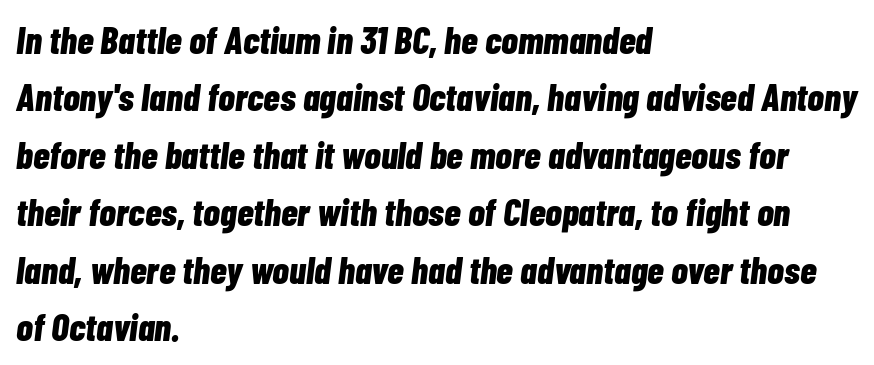
{"italic": "yes", "lean": "right", "slant_degrees": 7, "bold": "yes", "weight": "bold", "width": "condensed", "stroke_contrast": "low", "x_height": "medium", "monospaced": "no", "underline": "no", "align": "left", "line_spacing": "normal", "line_spacing_ratio": 1.51, "letter_spacing": "normal", "letter_spacing_em": 0.0, "glyph_px": 38}
